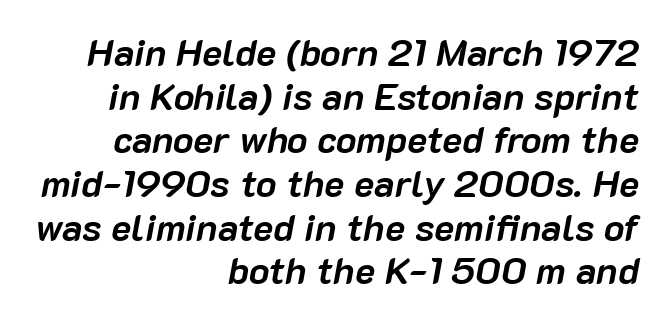
Q: Is the text bold? A: Yes.
Q: Is the text italic (slanted)? A: Yes, it leans right by about 10 degrees.
Q: Is the text underlined? A: No.
Q: How is the paragraph aligned? A: Right-aligned.
Q: Is the spacing between letters normal or unusually wide? A: Normal.
Q: Is the spacing between lines tight, normal or loose? A: Tight.
Q: Width (condensed, normal, or wide)? A: Normal.
Q: Stroke contrast? A: Low.
Q: x-height? A: Medium.
Q: Monospaced? A: No.
